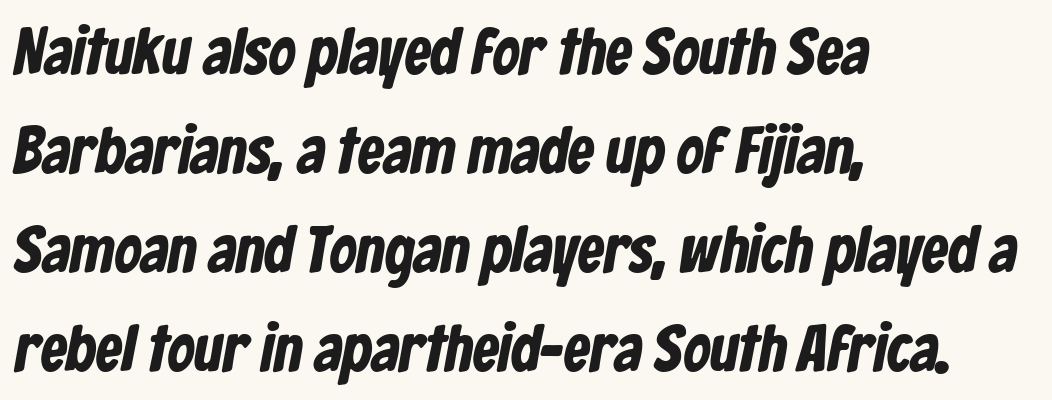
The image shows 66 px bold, condensed sans-serif type; set left-aligned, normal line spacing (1.5x), normal letter spacing, not underlined; low stroke contrast and a medium x-height.
